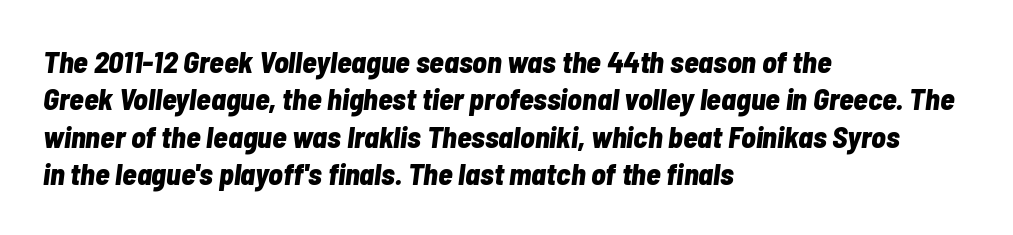
The image shows 30 px bold, condensed type, italic (leaning right); set left-aligned, normal line spacing (1.25x), normal letter spacing, not underlined; low stroke contrast and a medium x-height.
